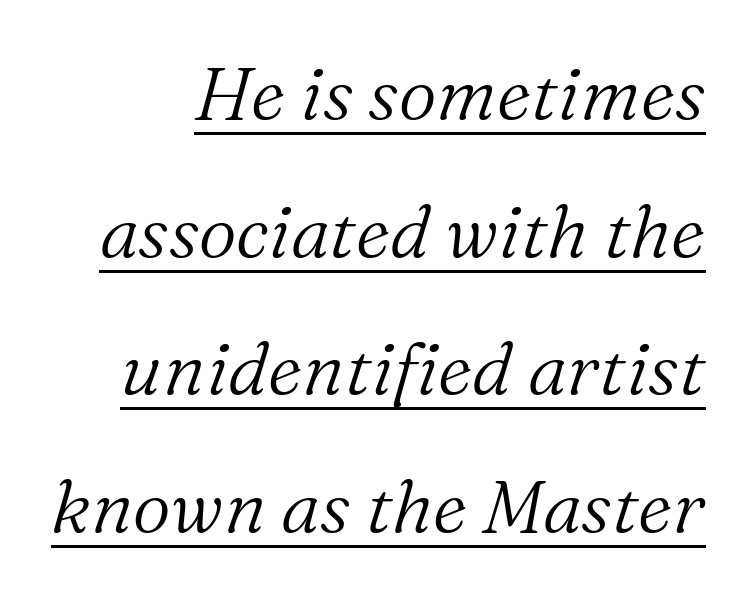
Q: Is the text bold? A: No.
Q: Is the text italic (slanted)? A: Yes, it leans right by about 16 degrees.
Q: Is the typeface a serif or a sans-serif typeface? A: Serif.
Q: Is the text underlined? A: Yes.
Q: Is the spacing between letters normal or unusually wide? A: Normal.
Q: Width (condensed, normal, or wide)? A: Normal.
Q: Stroke contrast? A: Medium.
Q: x-height? A: Medium.
Q: Monospaced? A: No.
